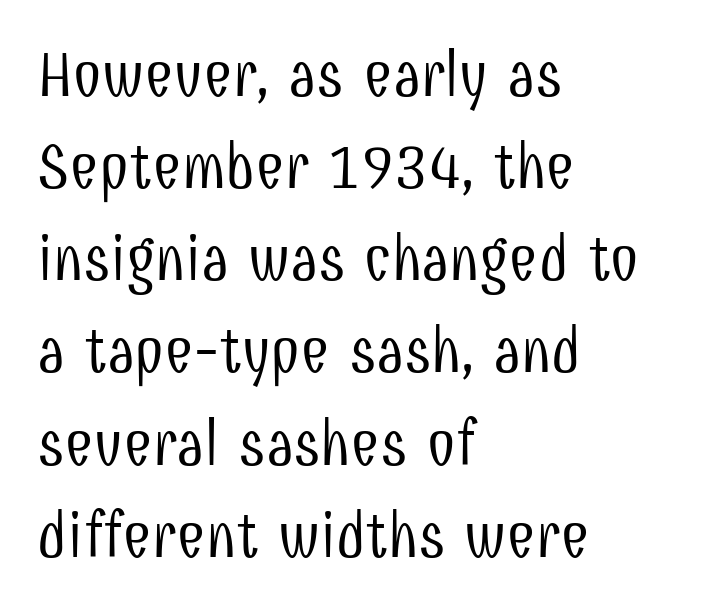
{"serif": "no", "italic": "no", "bold": "no", "weight": "light", "width": "condensed", "stroke_contrast": "low", "x_height": "medium", "monospaced": "no", "underline": "no", "align": "left", "line_spacing": "normal", "line_spacing_ratio": 1.44, "letter_spacing": "normal", "letter_spacing_em": 0.0, "glyph_px": 64}
